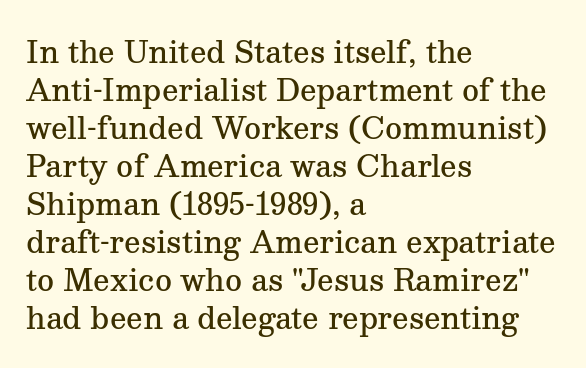
{"serif": "yes", "italic": "no", "bold": "semi", "weight": "semibold", "width": "normal", "stroke_contrast": "medium", "x_height": "medium", "monospaced": "no", "underline": "no", "align": "left", "line_spacing": "normal", "line_spacing_ratio": 1.31, "letter_spacing": "normal", "letter_spacing_em": 0.0, "glyph_px": 29}
